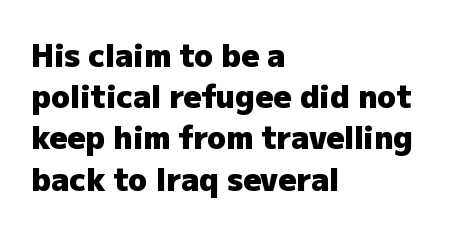
{"serif": "no", "italic": "no", "bold": "yes", "weight": "heavy", "width": "normal", "stroke_contrast": "low", "x_height": "medium", "monospaced": "no", "underline": "no", "align": "left", "line_spacing": "normal", "line_spacing_ratio": 1.33, "letter_spacing": "normal", "letter_spacing_em": 0.0, "glyph_px": 31}
